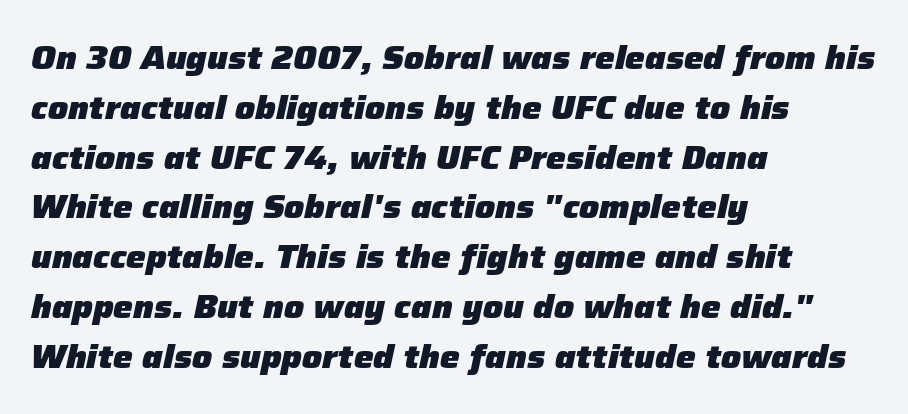
Horizontal bands of white between lines are of average thickness. How heavy is the stroke? Heavy — this is a bold. Think of a printed novel: that variable character pitch is what you see here. Looking at the ascenders, they clearly lean. Unmarked baselines from the first word to the last.
